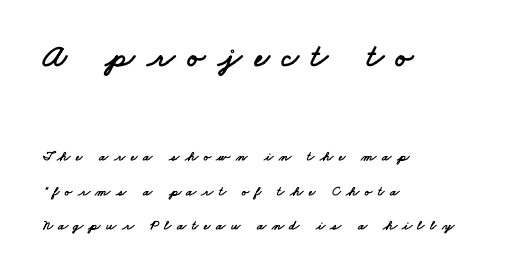
{"serif": "no", "width": "wide", "stroke_contrast": "low", "x_height": "small", "monospaced": "no", "underline": "no", "align": "left", "line_spacing": "loose", "line_spacing_ratio": 2.45, "letter_spacing": "wide", "letter_spacing_em": 0.38, "larger_block": "first", "size_ratio": 2.36, "glyph_px": 33}
